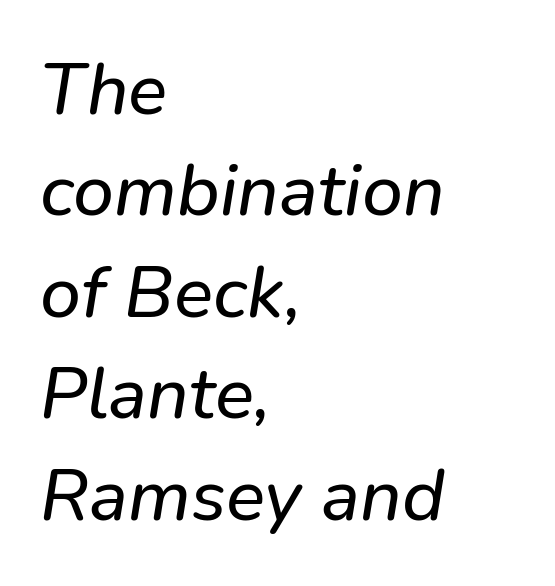
Q: Is the text italic (slanted)? A: Yes, it leans right by about 9 degrees.
Q: Is the text underlined? A: No.
Q: How is the paragraph aligned? A: Left-aligned.
Q: Is the spacing between letters normal or unusually wide? A: Normal.
Q: Is the spacing between lines tight, normal or loose? A: Normal.
Q: Width (condensed, normal, or wide)? A: Normal.
Q: Stroke contrast? A: Low.
Q: x-height? A: Medium.
Q: Monospaced? A: No.
